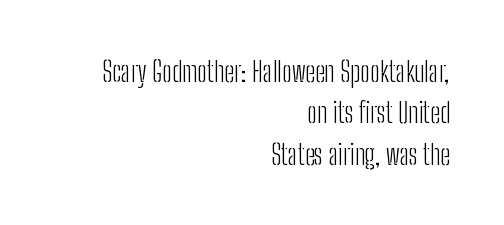
{"serif": "no", "italic": "no", "bold": "no", "weight": "light", "width": "condensed", "stroke_contrast": "low", "x_height": "medium", "monospaced": "no", "underline": "no", "align": "right", "line_spacing": "normal", "line_spacing_ratio": 1.48, "letter_spacing": "normal", "letter_spacing_em": 0.0, "glyph_px": 28}
